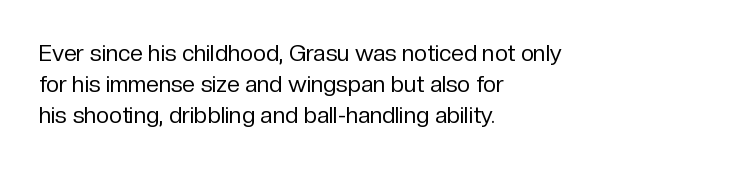
Posture: upright roman. The ragged edge is on the right, which tells us the setting is flush left. Reading down the column, the eye jumps a familiar distance to each next line. The specimen omits any rule beneath the text block's lines. The face looks like a standard text weight, possibly lighter.
